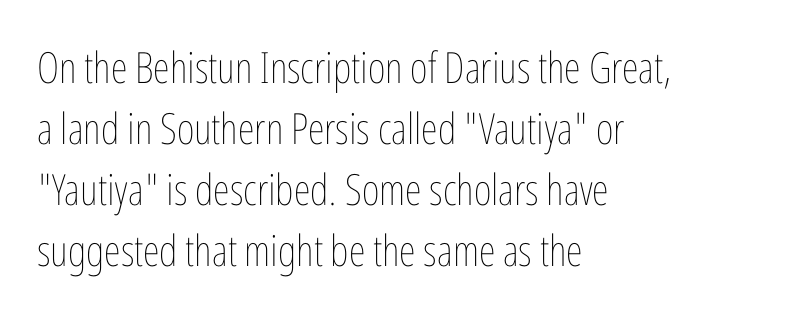
The image shows 43 px thin, condensed type, upright; set left-aligned, normal line spacing (1.42x), normal letter spacing, not underlined; low stroke contrast and a medium x-height.
